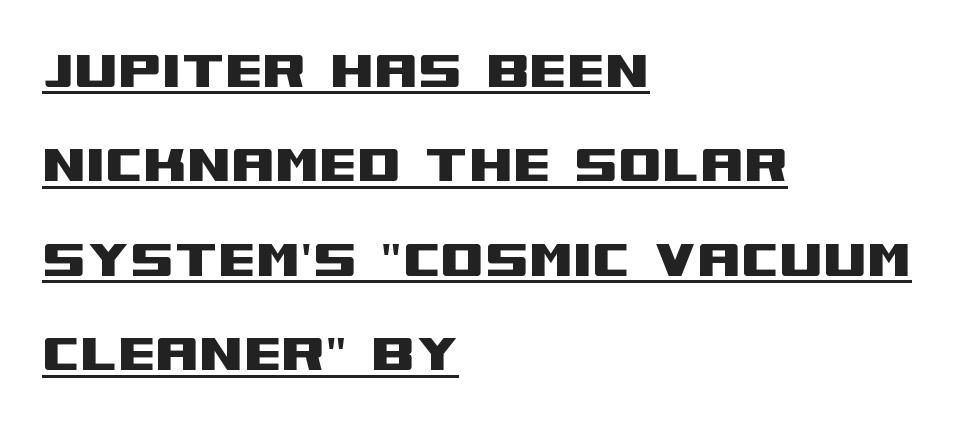
Q: Is the text italic (slanted)? A: No, it is upright.
Q: Is the typeface a serif or a sans-serif typeface? A: Sans-serif.
Q: Is the text underlined? A: Yes.
Q: How is the paragraph aligned? A: Left-aligned.
Q: Is the spacing between letters normal or unusually wide? A: Normal.
Q: Is the spacing between lines tight, normal or loose? A: Normal.
Q: Width (condensed, normal, or wide)? A: Wide.
Q: Stroke contrast? A: Medium.
Q: x-height? A: Large.
Q: Monospaced? A: No.
